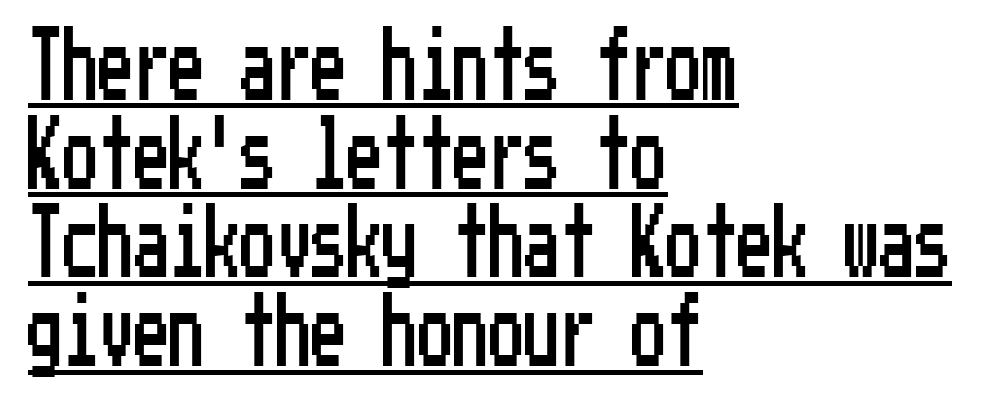
The image shows 71 px condensed sans-serif type, upright; set left-aligned, normal line spacing (1.25x), normal letter spacing, underlined; low stroke contrast and a medium x-height.
